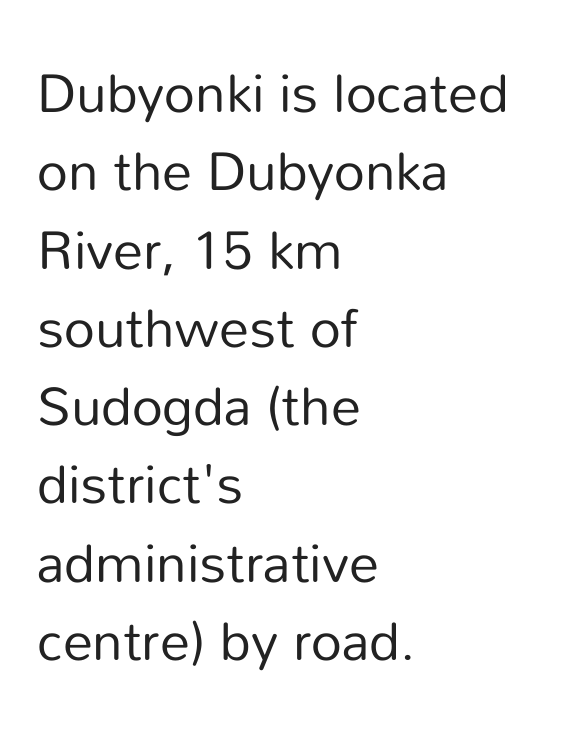
Each letter's strokes conclude bluntly, with no projecting serifs. Does the leading feel generous? No, just average. Here the designer chose a conventional face with non-uniform glyph widths. Letter spacing: default. The gap between lines stays unmarked. Teacher's note: observe the even left margin — that is flush-left alignment.
